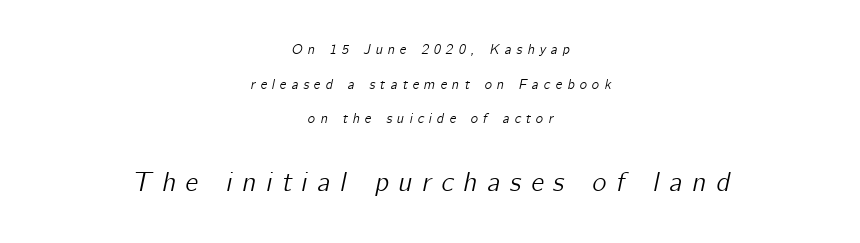
{"italic": "yes", "lean": "right", "slant_degrees": 12, "underline": "no", "align": "center", "line_spacing": "loose", "line_spacing_ratio": 2.47, "letter_spacing": "wide", "letter_spacing_em": 0.36, "larger_block": "second", "size_ratio": 1.93, "glyph_px": 27}
